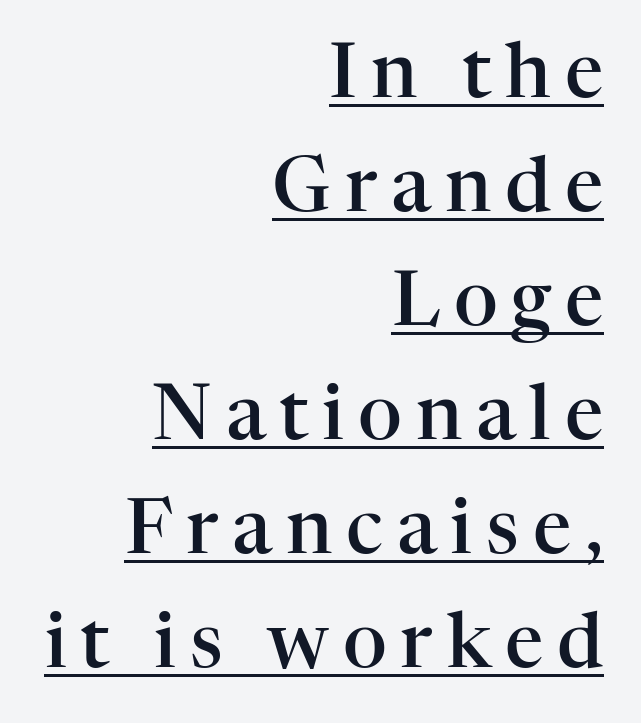
Notice how descenders clear the ascenders below comfortably — that's standard leading. A typesetter would mark this as roman, not italic. A flush-right, rag-left setting is used for this passage. The sample's only ornament is a line tracing under the words.
